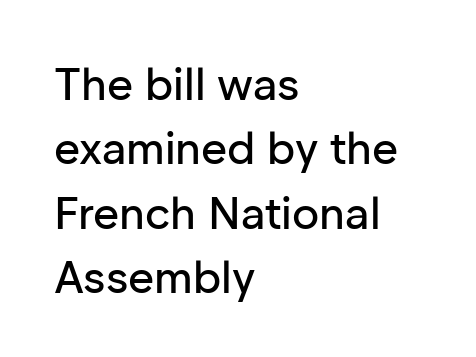
{"serif": "no", "italic": "no", "width": "normal", "stroke_contrast": "low", "x_height": "medium", "monospaced": "no", "underline": "no", "align": "left", "line_spacing": "normal", "line_spacing_ratio": 1.43, "letter_spacing": "normal", "letter_spacing_em": 0.0, "glyph_px": 45}
